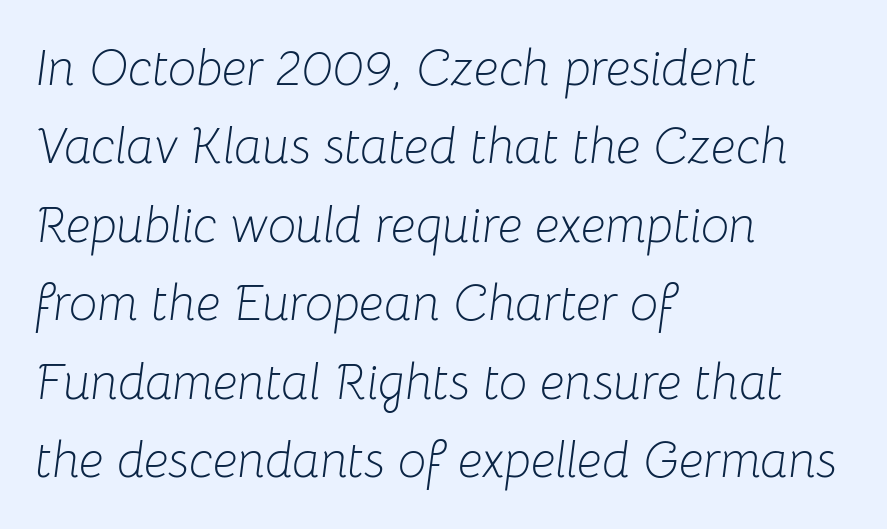
The image shows 50 px light type, italic (leaning right); set left-aligned, normal line spacing (1.57x), normal letter spacing, not underlined; low stroke contrast and a medium x-height.
